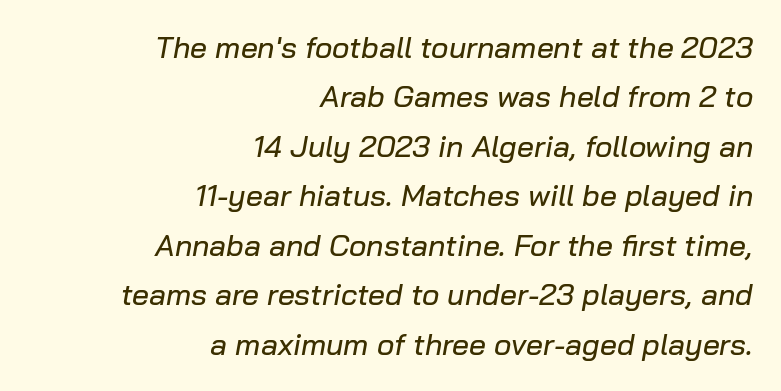
{"italic": "yes", "lean": "right", "slant_degrees": 10, "width": "normal", "stroke_contrast": "low", "x_height": "medium", "monospaced": "no", "underline": "no", "align": "right", "line_spacing": "normal", "line_spacing_ratio": 1.65, "letter_spacing": "normal", "letter_spacing_em": 0.0, "glyph_px": 30}
